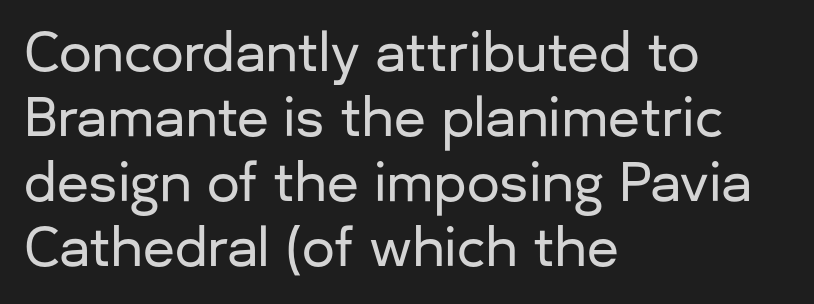
Each new line begins a customary step beneath the previous one. Words appear dense and cohesive because spacing is normal. Check under the words: just untouched page. You could not count columns in this text — the font is proportionally spaced. No italicization has been applied; the sample stays upright. The rendering anchors every line to the left-hand side.
